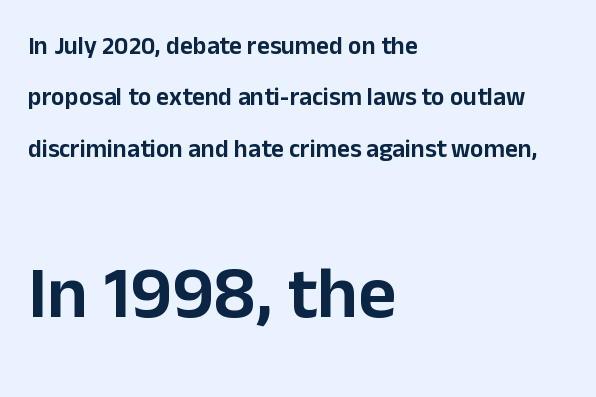
{"serif": "no", "italic": "no", "width": "normal", "stroke_contrast": "low", "x_height": "medium", "monospaced": "no", "underline": "no", "align": "left", "line_spacing": "loose", "line_spacing_ratio": 2.06, "letter_spacing": "normal", "letter_spacing_em": 0.0, "larger_block": "second", "size_ratio": 2.96, "glyph_px": 74}
